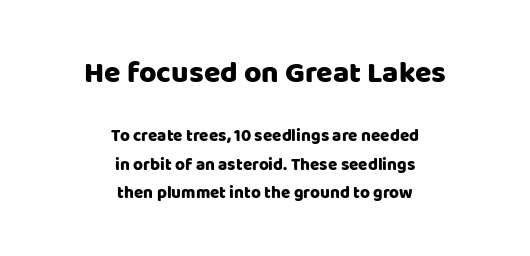
The image shows 30 px sans-serif type, upright; set centered, normal line spacing (1.65x), normal letter spacing, not underlined; the first (top) block is 1.76x larger; low stroke contrast and a large x-height.
